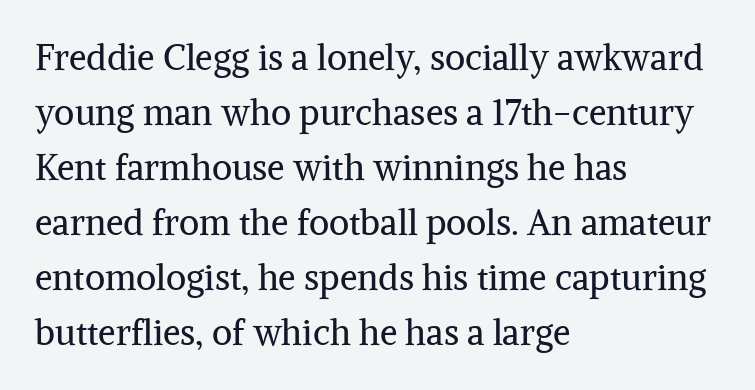
The words here are not underlined. You could not count columns in this text — the font is proportionally spaced. You could call the tracking neutral — neither tight nor loose. The typesetter chose a ragged-right arrangement here.
